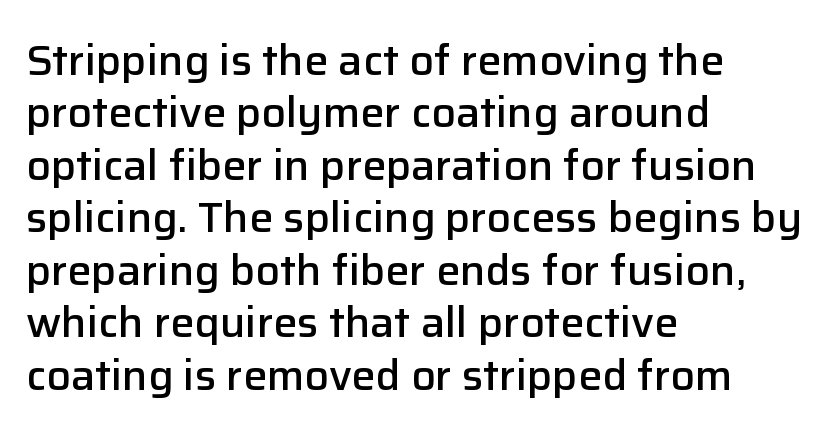
Q: Is the text bold? A: Semi-bold.
Q: Is the text italic (slanted)? A: No, it is upright.
Q: Is the typeface a serif or a sans-serif typeface? A: Sans-serif.
Q: Is the text underlined? A: No.
Q: How is the paragraph aligned? A: Left-aligned.
Q: Is the spacing between letters normal or unusually wide? A: Normal.
Q: Width (condensed, normal, or wide)? A: Normal.
Q: Stroke contrast? A: Low.
Q: x-height? A: Medium.
Q: Monospaced? A: No.
